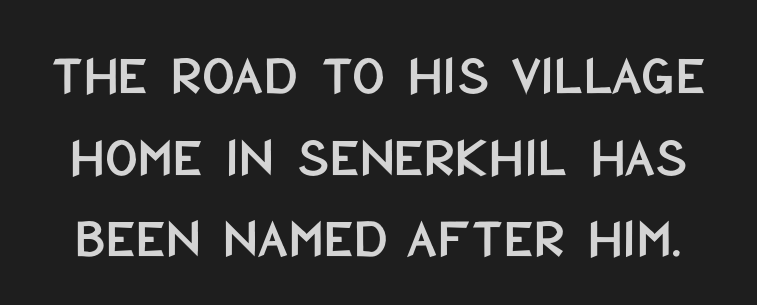
{"serif": "no", "italic": "no", "width": "condensed", "stroke_contrast": "low", "x_height": "large", "monospaced": "no", "underline": "no", "line_spacing": "normal", "line_spacing_ratio": 1.43, "letter_spacing": "normal", "letter_spacing_em": 0.0, "glyph_px": 57}
